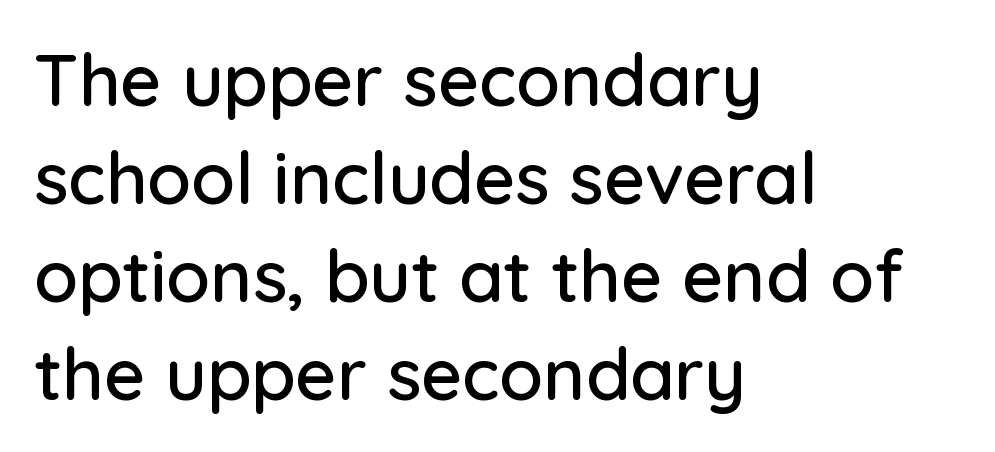
The image shows 72 px sans-serif type, upright; set left-aligned, normal line spacing (1.36x), normal letter spacing, not underlined; low stroke contrast and a medium x-height.
